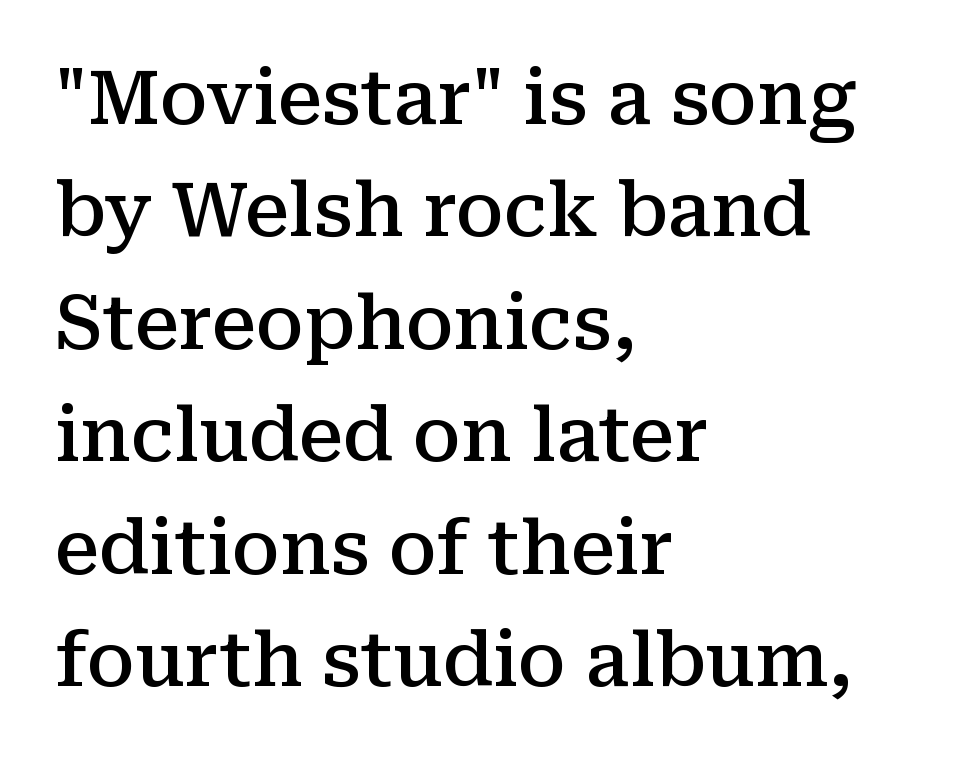
The image shows 74 px semibold serif type, upright; set left-aligned, normal line spacing (1.52x), normal letter spacing, not underlined; medium stroke contrast and a medium x-height.
